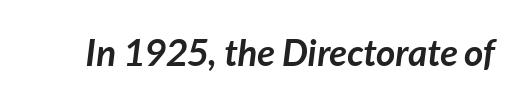
Q: Is the text bold? A: Yes.
Q: Is the text italic (slanted)? A: Yes, it leans right by about 7 degrees.
Q: Is the text underlined? A: No.
Q: Is the spacing between letters normal or unusually wide? A: Normal.
Q: Width (condensed, normal, or wide)? A: Normal.
Q: Stroke contrast? A: Low.
Q: x-height? A: Medium.
Q: Monospaced? A: No.
